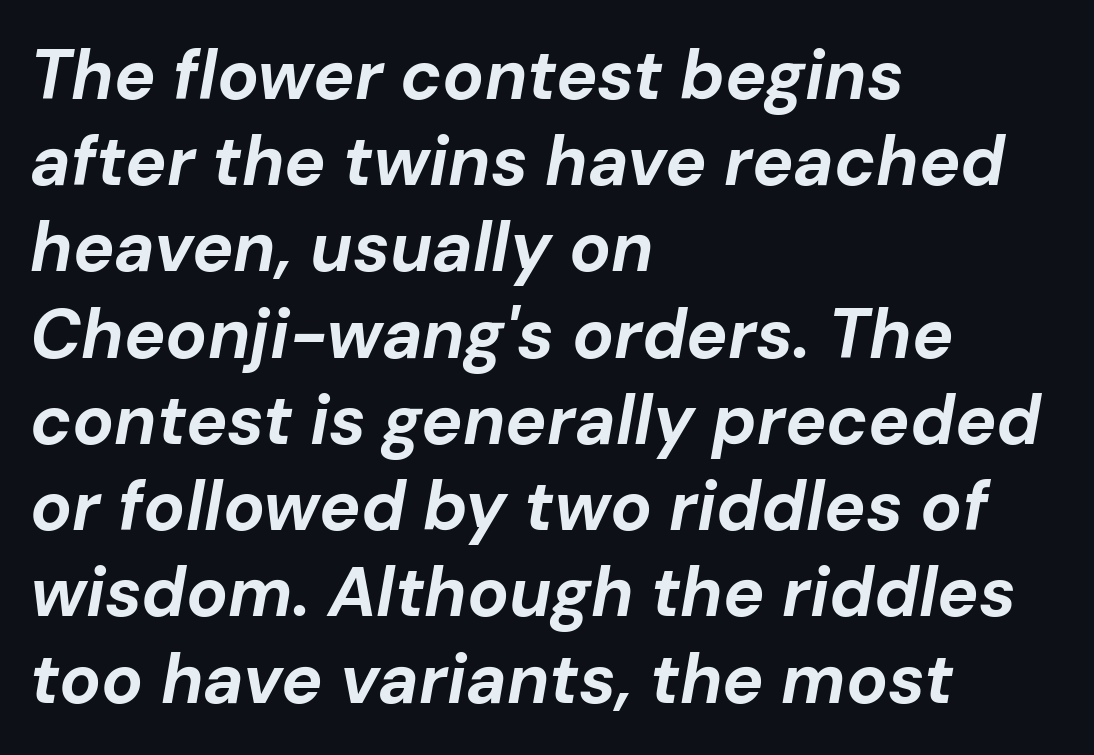
{"italic": "yes", "lean": "right", "slant_degrees": 10, "bold": "yes", "weight": "bold", "width": "normal", "stroke_contrast": "low", "x_height": "medium", "monospaced": "no", "underline": "no", "align": "left", "line_spacing": "normal", "line_spacing_ratio": 1.25, "letter_spacing": "normal", "letter_spacing_em": 0.0, "glyph_px": 69}
